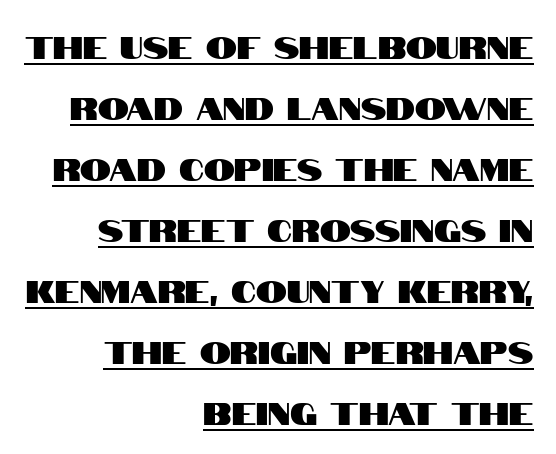
Typeset ragged left — the right edge is the straight one. Like a heading marked for emphasis, these lines bear an underscore. Observe the ordinary spacing: letters are neighbours, not strangers. If you measured baseline to baseline, you'd find a long distance. Note the varied advance widths — an 'i' is clearly narrower than an 'm'.
